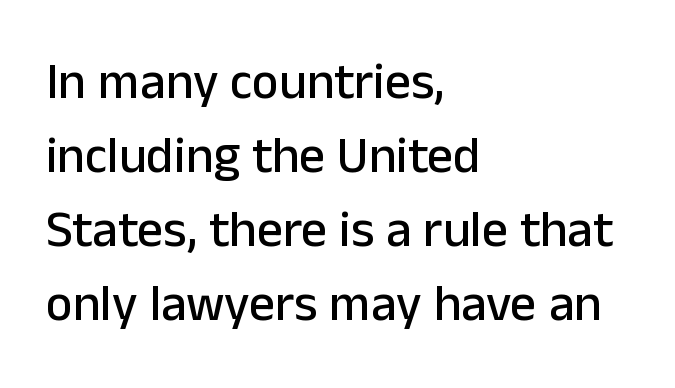
The image shows 51 px sans-serif type, upright; set left-aligned, normal line spacing (1.45x), normal letter spacing, not underlined; low stroke contrast and a medium x-height.
